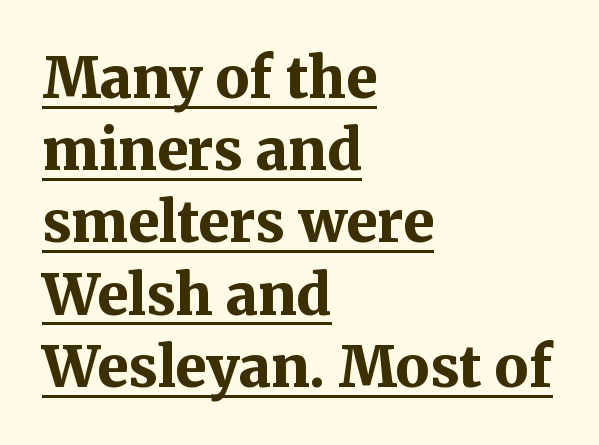
The rendered words wear a rule along their underside. Small tapered or slab feet sit at the stroke ends, so this counts as serif. The vertical gap from one line to the next is medium. The rendering uses natural spacing where letterforms have individual widths.
